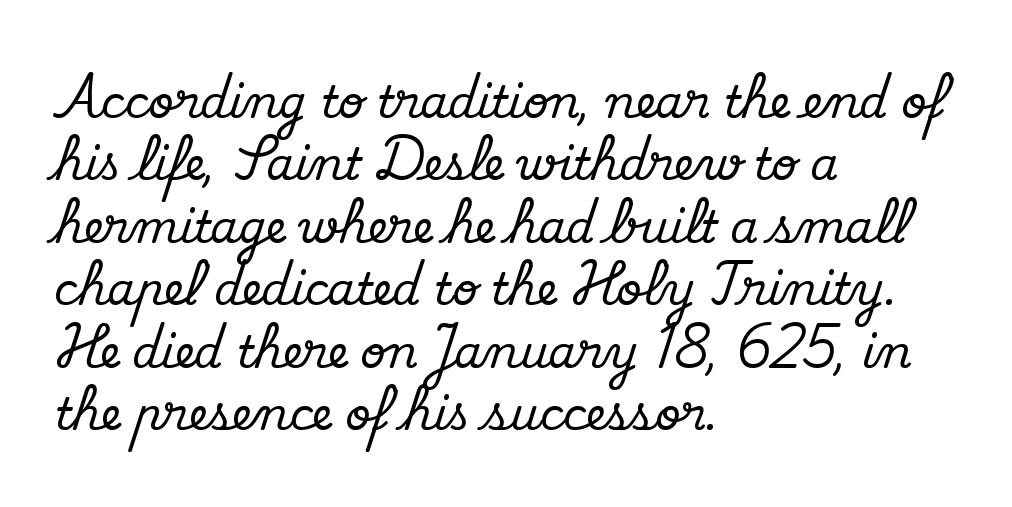
Look at the tracking — it's just the regular setting, nothing added. The face used here is seriffed, in the tradition of book romans. Line spacing here is normal.
